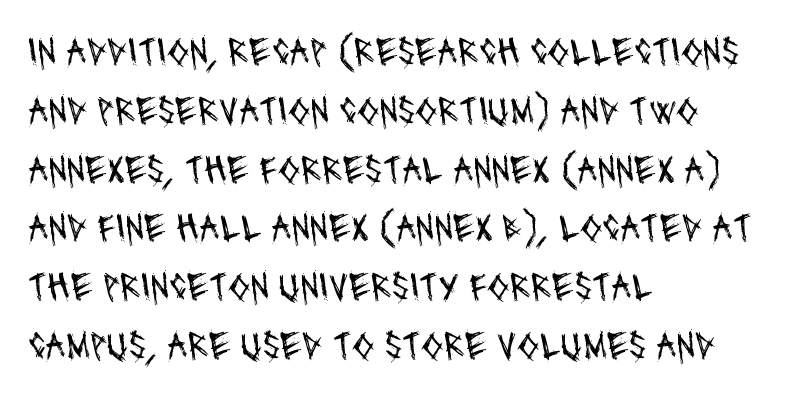
The typesetting does not lean heavy: it is not bold. Tracking value appears to be zero — textbook default spacing. Anything drawn beneath the words? Only blank space. Whoever set this chose a conventional vertical rhythm. Varying glyph widths throughout — classic text-font behaviour. The ragged edge is on the right, which tells us the setting is flush left.
